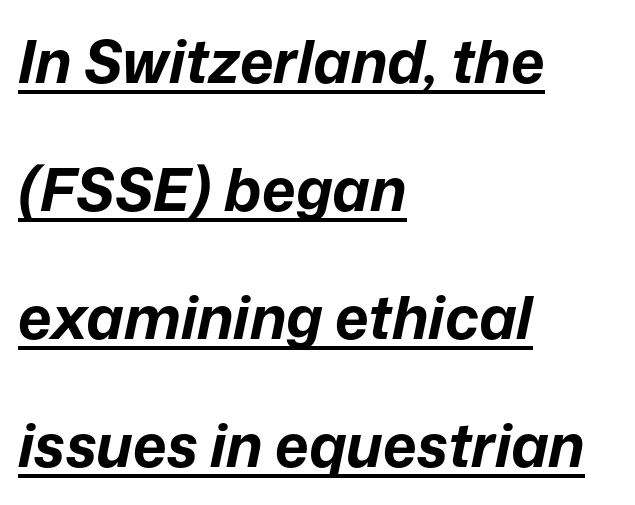
{"italic": "yes", "lean": "right", "slant_degrees": 12, "bold": "yes", "weight": "bold", "width": "normal", "stroke_contrast": "low", "x_height": "medium", "monospaced": "no", "underline": "yes", "align": "left", "line_spacing": "loose", "line_spacing_ratio": 2.17, "letter_spacing": "normal", "letter_spacing_em": 0.0, "glyph_px": 59}
